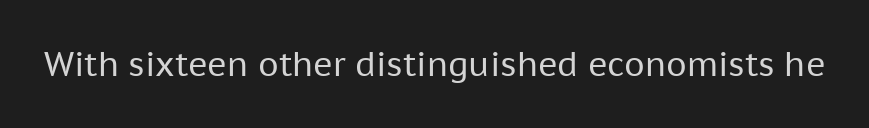
{"serif": "no", "italic": "no", "bold": "no", "weight": "regular", "width": "normal", "stroke_contrast": "low", "x_height": "medium", "monospaced": "no", "underline": "no", "letter_spacing": "normal", "letter_spacing_em": 0.0, "glyph_px": 33}
